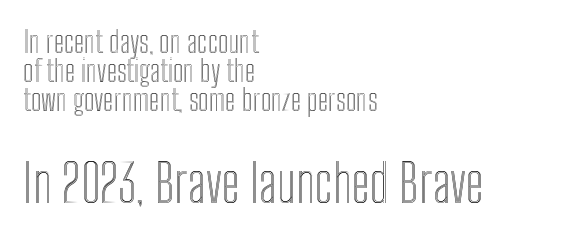
The image shows 52 px condensed type, upright; set left-aligned, tight line spacing (0.96x), normal letter spacing, not underlined; the second (bottom) block is 1.73x larger; a medium x-height.
